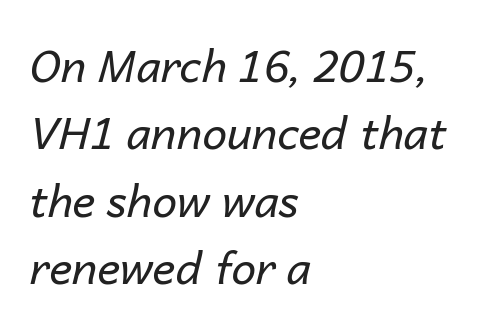
The image shows 44 px regular-weight type, italic (leaning right); set left-aligned, normal line spacing (1.53x), normal letter spacing, not underlined; low stroke contrast and a medium x-height.
